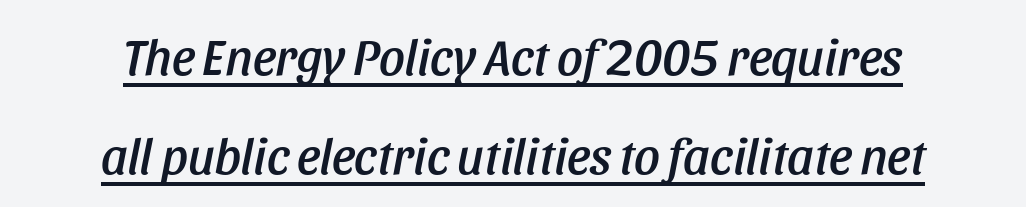
The image shows 51 px condensed type, italic (leaning right); set centered, loose line spacing (1.95x), normal letter spacing, underlined; low stroke contrast and a large x-height.
